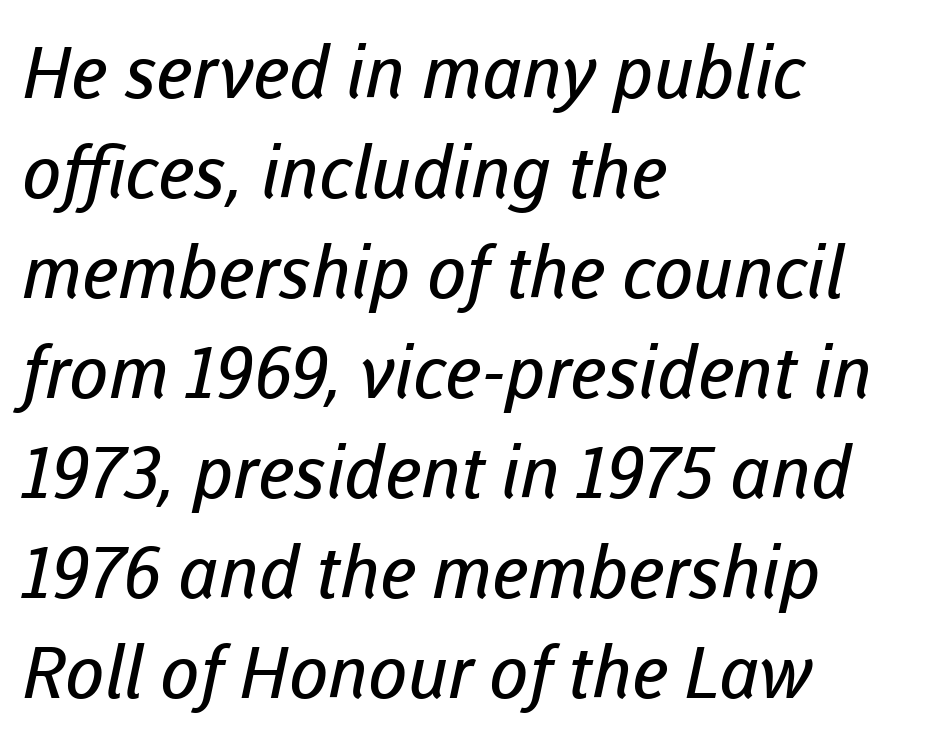
{"serif": "no", "bold": "no", "weight": "regular", "width": "normal", "stroke_contrast": "low", "x_height": "medium", "monospaced": "no", "underline": "no", "align": "left", "line_spacing": "normal", "line_spacing_ratio": 1.39, "letter_spacing": "normal", "letter_spacing_em": 0.0, "glyph_px": 72}
